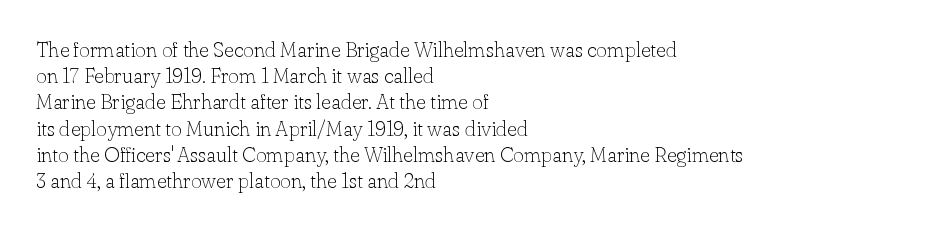
Q: Is the text bold? A: No.
Q: Is the text italic (slanted)? A: No, it is upright.
Q: Is the text underlined? A: No.
Q: How is the paragraph aligned? A: Left-aligned.
Q: Is the spacing between letters normal or unusually wide? A: Normal.
Q: Is the spacing between lines tight, normal or loose? A: Normal.
